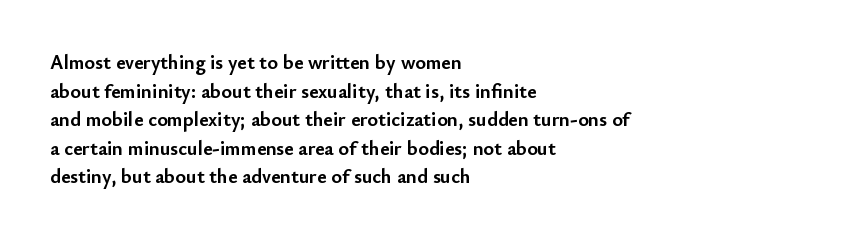
The image shows 20 px bold type, upright; set left-aligned, normal line spacing (1.43x), normal letter spacing, not underlined.
